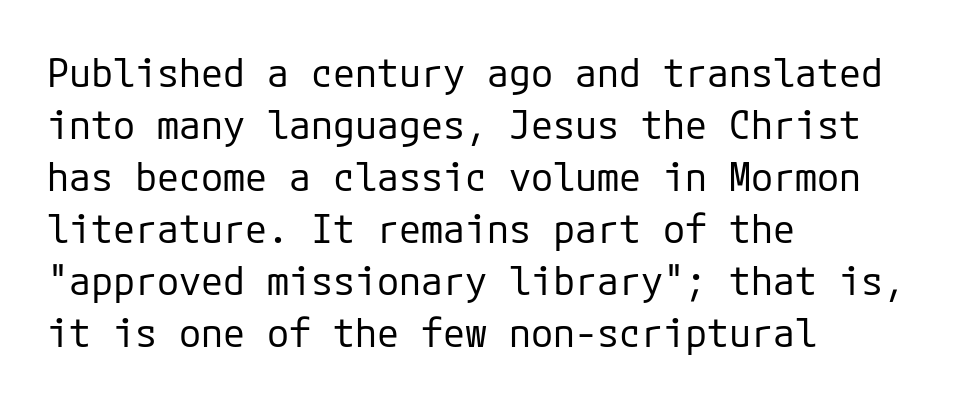
{"serif": "no", "italic": "no", "bold": "no", "weight": "regular", "width": "normal", "stroke_contrast": "low", "x_height": "medium", "underline": "no", "align": "left", "line_spacing": "normal", "line_spacing_ratio": 1.3, "letter_spacing": "normal", "letter_spacing_em": 0.0, "glyph_px": 40}
